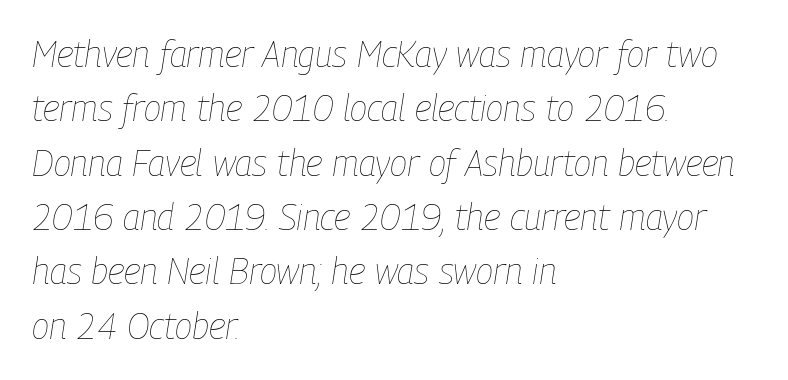
The image shows 36 px thin, condensed type, italic (leaning right); set left-aligned, normal line spacing (1.51x), normal letter spacing, not underlined; low stroke contrast and a medium x-height.
